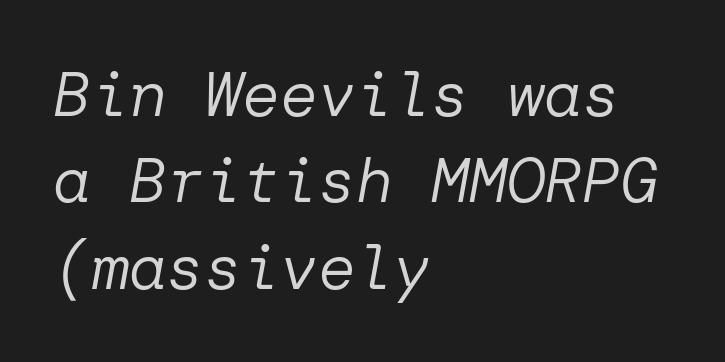
Q: Is the text bold? A: No.
Q: Is the text italic (slanted)? A: Yes, it leans right by about 10 degrees.
Q: Is the text underlined? A: No.
Q: How is the paragraph aligned? A: Left-aligned.
Q: Is the spacing between letters normal or unusually wide? A: Normal.
Q: Is the spacing between lines tight, normal or loose? A: Normal.
Q: Width (condensed, normal, or wide)? A: Normal.
Q: Stroke contrast? A: Low.
Q: x-height? A: Medium.
